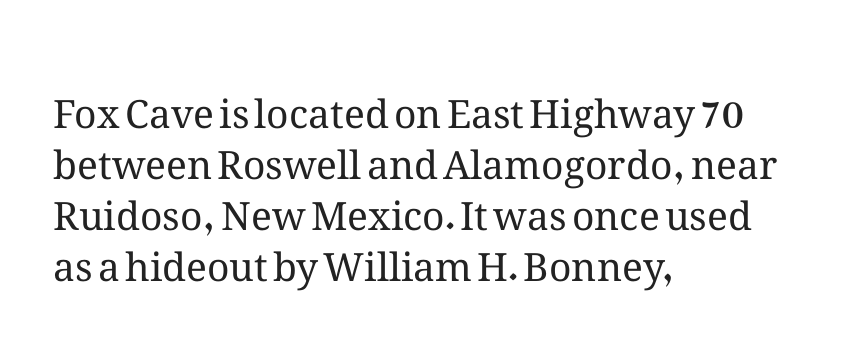
{"italic": "no", "bold": "no", "weight": "regular", "width": "normal", "stroke_contrast": "medium", "x_height": "medium", "monospaced": "no", "underline": "no", "align": "left", "line_spacing": "normal", "line_spacing_ratio": 1.31, "letter_spacing": "normal", "letter_spacing_em": 0.0, "glyph_px": 39}
